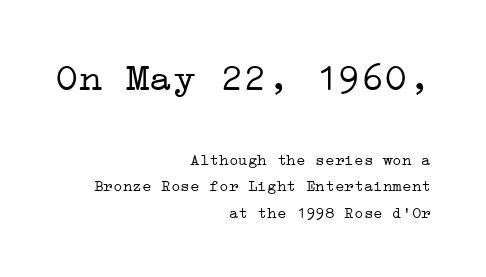
The image shows 39 px light, wide serif type, upright; set right-aligned, normal line spacing (1.64x), normal letter spacing, not underlined; the first (top) block is 2.44x larger; low stroke contrast and a medium x-height.
